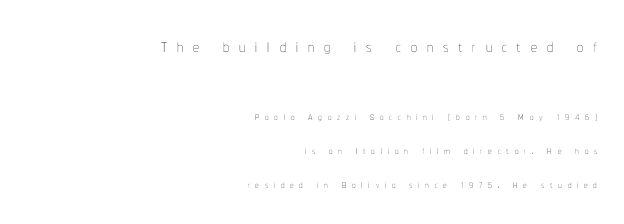
Letters have the restrained weight of plain body copy at most. Compared with typical body copy, the letter spacing here is much looser. Posture: straight, roman, zero tilt. Typesetter's note — upper block bumped up in size, lower block left smaller. A great deal of white space separates one row of letters from the next.
